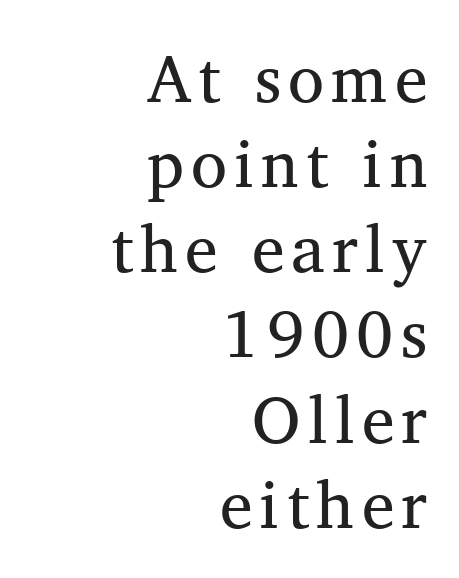
Do the letters lean? They stand straight. The passage shown is typed in a proportional face where columns would drift. The string is rendered with underlining switched off. Where is the straight margin? On the right. Serifs: yes, visible at the terminals of the letterforms. The rendering uses a moderate line-height, typical for paragraphs.
